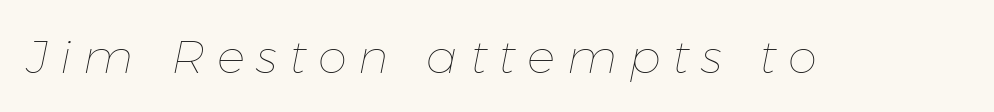
{"italic": "yes", "lean": "right", "slant_degrees": 11, "bold": "no", "weight": "thin", "width": "normal", "stroke_contrast": "low", "x_height": "medium", "monospaced": "no", "underline": "no", "letter_spacing": "wide", "letter_spacing_em": 0.25, "glyph_px": 47}
